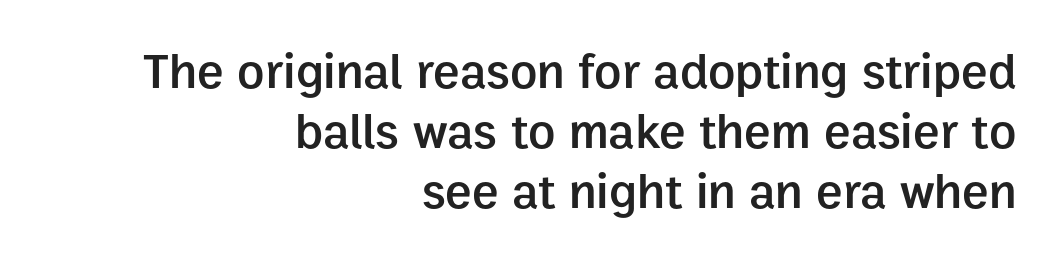
Set as a demibold, roughly 600 on the weight scale. A sans-serif font was chosen for this passage. Quick note: underline off. Line endings align vertically; line beginnings do not. This sample uses plain, unmodified letter spacing.
